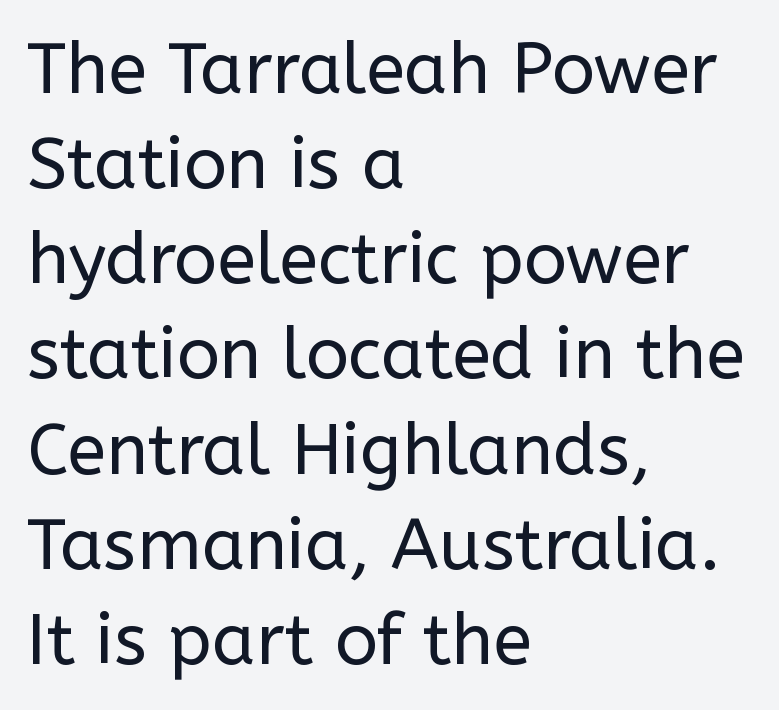
These lines are set flush left with a ragged right edge. Stems here are at most as thick as an everyday book face. The face used here is proportionally spaced, like ordinary book or web type. A sans-serif font was chosen for this passage. Any mark beneath the type? The region is blank.
